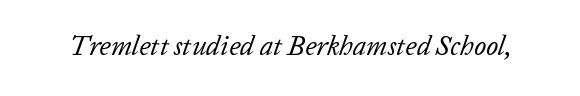
Q: Is the text bold? A: No.
Q: Is the text italic (slanted)? A: Yes, it leans right by about 20 degrees.
Q: Is the text underlined? A: No.
Q: Is the spacing between letters normal or unusually wide? A: Normal.
